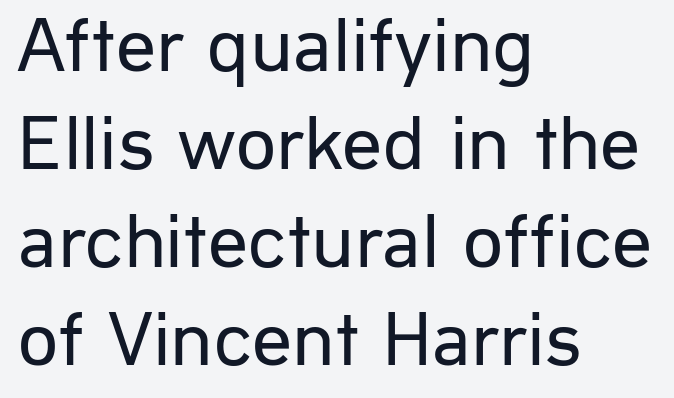
Left-aligned paragraph, ragged on the right. The passage shown is typeset with a sans-serif family. Rule under the text: the space is simply empty. Each letter keeps its own natural width here, so spacing adapts to shape. The letters sit at their default tracking, neither squeezed nor spread. This is roman type, the default non-slanted kind.
